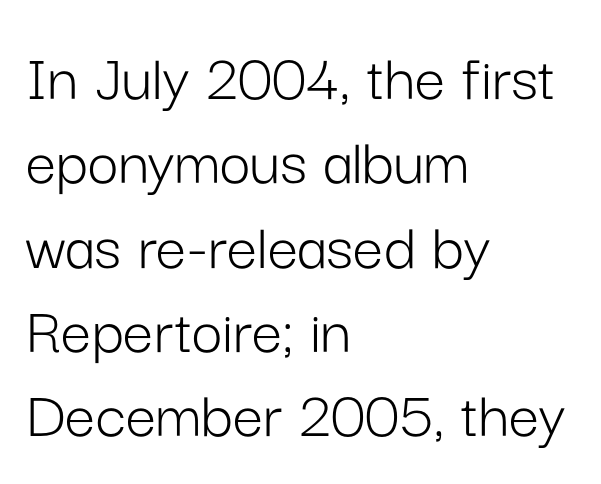
Each letter keeps its own natural width here, so spacing adapts to shape. The tracking reads as untouched default to a designer's eye. The typesetter chose a ragged-right arrangement here. If you drew a line through each stem, it would be perfectly vertical. Letterform terminals end flat and unadorned throughout the passage.
